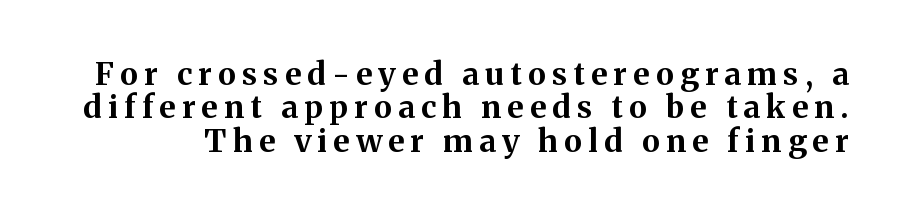
The image shows 31 px bold serif type, upright; set tight line spacing (1.08x), unusually wide letter spacing (+0.21 em), not underlined; medium stroke contrast and a medium x-height.
